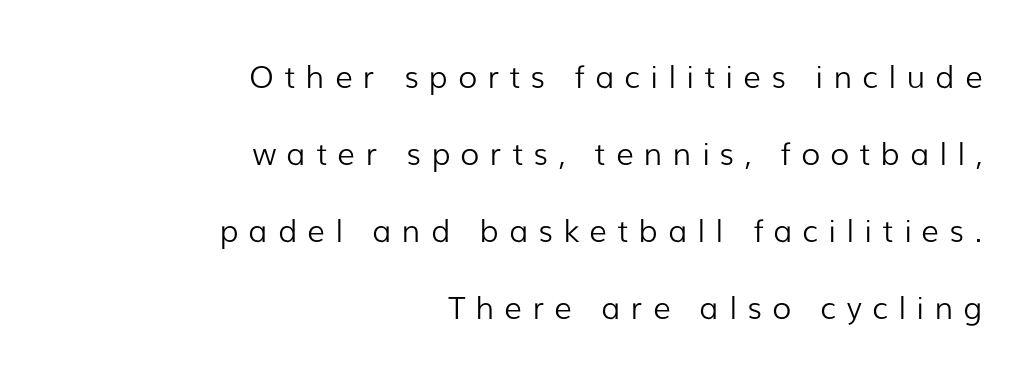
This is not heavy type; no bold has been used. This sample trades compactness for vertical openness between lines. Rendered with straight, roman letterforms. Anything drawn beneath the words? Only blank space. This rendering widens character spacing well past its baseline value. Character widths vary here, with narrow letters taking less room than wide ones.
